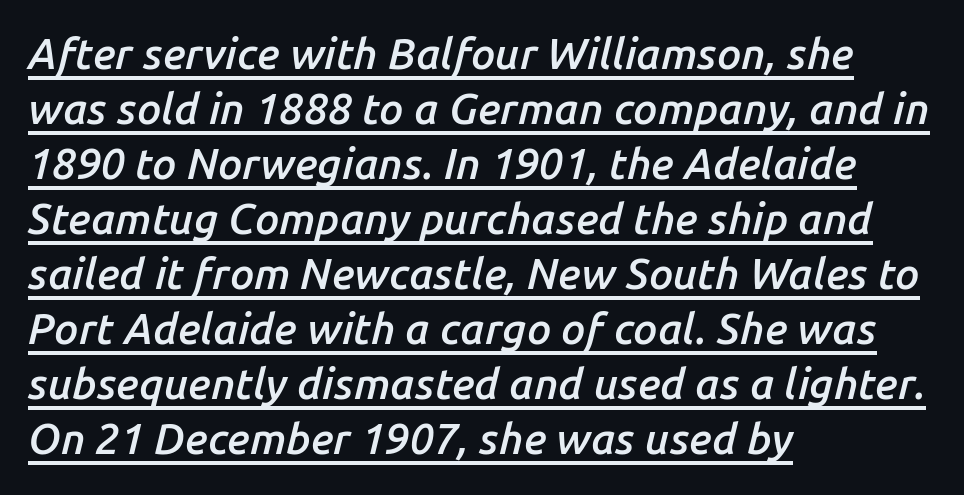
Summary of weight: moderately heavy, a semibold. How are the letters spaced? Ordinarily, with no added tracking. This sample uses an oblique cut, with every glyph tilted off the vertical. Typeset ragged right — the left edge is the straight one.
